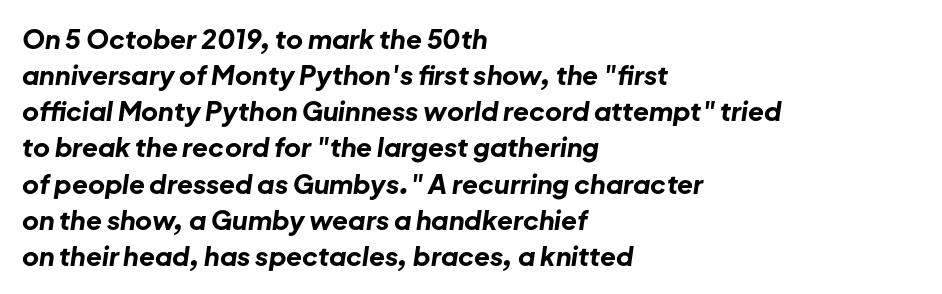
The image shows 26 px bold type, italic (leaning right); set left-aligned, normal line spacing (1.39x), normal letter spacing, not underlined.
